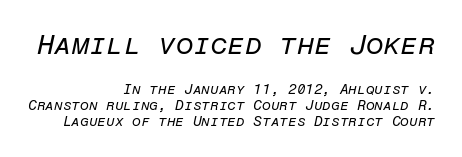
Q: Is the text bold? A: No.
Q: Is the text italic (slanted)? A: Yes, it leans right by about 12 degrees.
Q: Is the text underlined? A: No.
Q: How is the paragraph aligned? A: Right-aligned.
Q: Is the spacing between letters normal or unusually wide? A: Normal.
Q: Is the spacing between lines tight, normal or loose? A: Tight.
Q: Which block of text is set in a larger size, the first (top) or the second (bottom)? A: The first (top) one.
Q: Width (condensed, normal, or wide)? A: Normal.
Q: Stroke contrast? A: Low.
Q: x-height? A: Medium.
Q: Monospaced? A: Yes.
